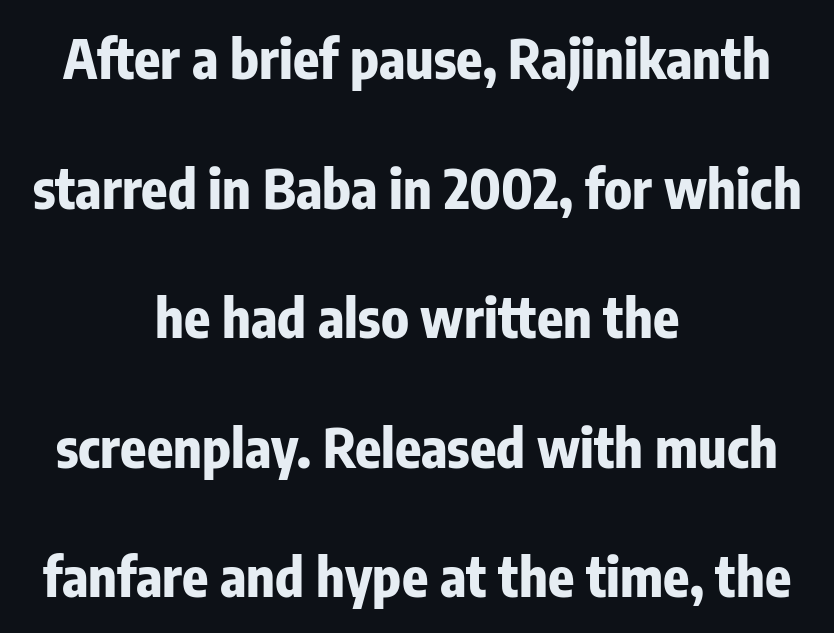
{"serif": "no", "italic": "no", "bold": "yes", "weight": "bold", "width": "condensed", "stroke_contrast": "low", "x_height": "medium", "monospaced": "no", "underline": "no", "align": "center", "line_spacing": "loose", "line_spacing_ratio": 2.4, "letter_spacing": "normal", "letter_spacing_em": 0.0, "glyph_px": 54}
